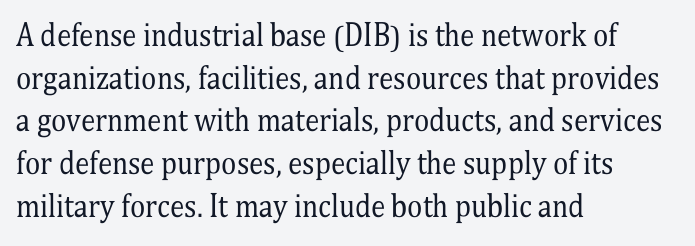
{"serif": "yes", "italic": "no", "bold": "no", "weight": "regular", "width": "condensed", "stroke_contrast": "medium", "x_height": "medium", "monospaced": "no", "underline": "no", "align": "left", "line_spacing": "normal", "line_spacing_ratio": 1.47, "letter_spacing": "normal", "letter_spacing_em": 0.0, "glyph_px": 29}
